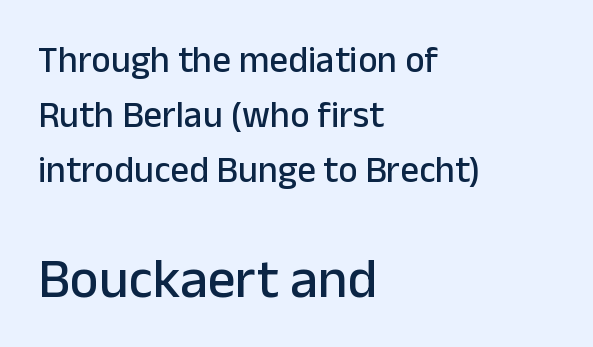
The image shows 55 px sans-serif type, upright; set left-aligned, normal line spacing (1.49x), normal letter spacing, not underlined; the second (bottom) block is 1.49x larger; low stroke contrast and a medium x-height.
